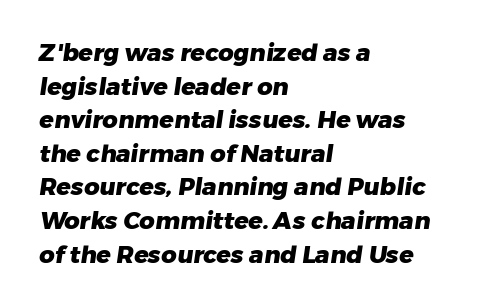
Emphasis by weight is at full strength: bold. Clear beneath every line of the passage. The tracking reads as untouched default to a designer's eye. Horizontal bands of white between lines are of average thickness. Caption: multi-line text, flush left, ragged right.
